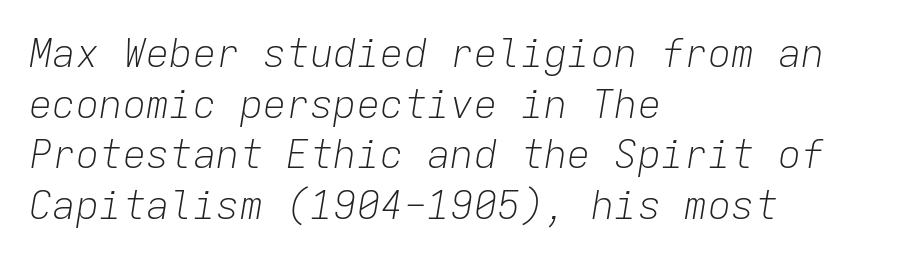
Q: Is the text bold? A: No.
Q: Is the text italic (slanted)? A: Yes, it leans right by about 9 degrees.
Q: Is the text underlined? A: No.
Q: How is the paragraph aligned? A: Left-aligned.
Q: Is the spacing between letters normal or unusually wide? A: Normal.
Q: Is the spacing between lines tight, normal or loose? A: Normal.
Q: Width (condensed, normal, or wide)? A: Normal.
Q: Stroke contrast? A: Low.
Q: x-height? A: Medium.
Q: Monospaced? A: Yes.
